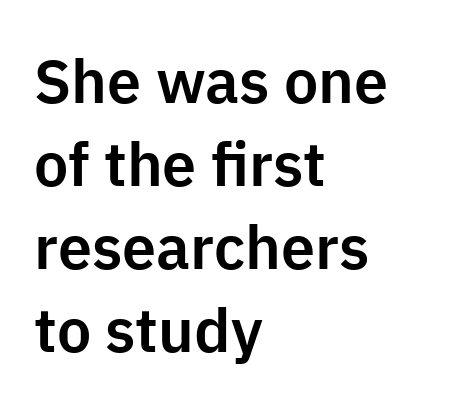
{"serif": "no", "italic": "no", "width": "normal", "stroke_contrast": "low", "x_height": "medium", "monospaced": "no", "underline": "no", "align": "left", "line_spacing": "normal", "line_spacing_ratio": 1.36, "letter_spacing": "normal", "letter_spacing_em": 0.0, "glyph_px": 61}
